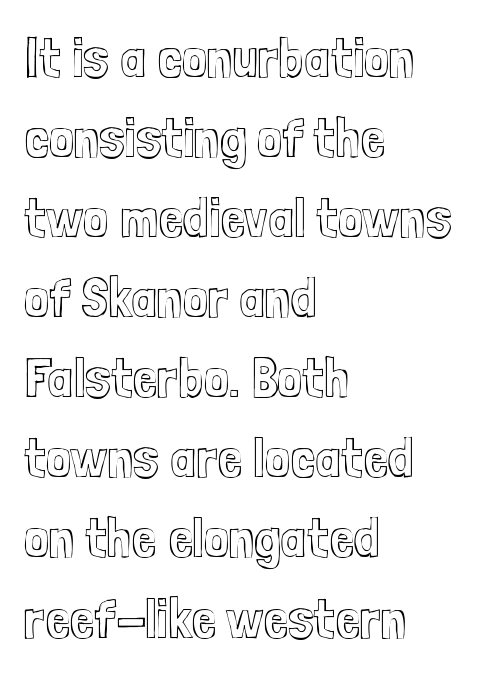
Q: Is the text italic (slanted)? A: No, it is upright.
Q: Is the text underlined? A: No.
Q: How is the paragraph aligned? A: Left-aligned.
Q: Is the spacing between letters normal or unusually wide? A: Normal.
Q: Is the spacing between lines tight, normal or loose? A: Normal.
Q: Width (condensed, normal, or wide)? A: Condensed.
Q: x-height? A: Medium.
Q: Monospaced? A: No.
